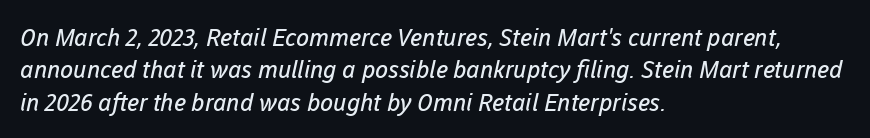
The image shows 24 px text type; set left-aligned, normal line spacing (1.35x), normal letter spacing, not underlined.
